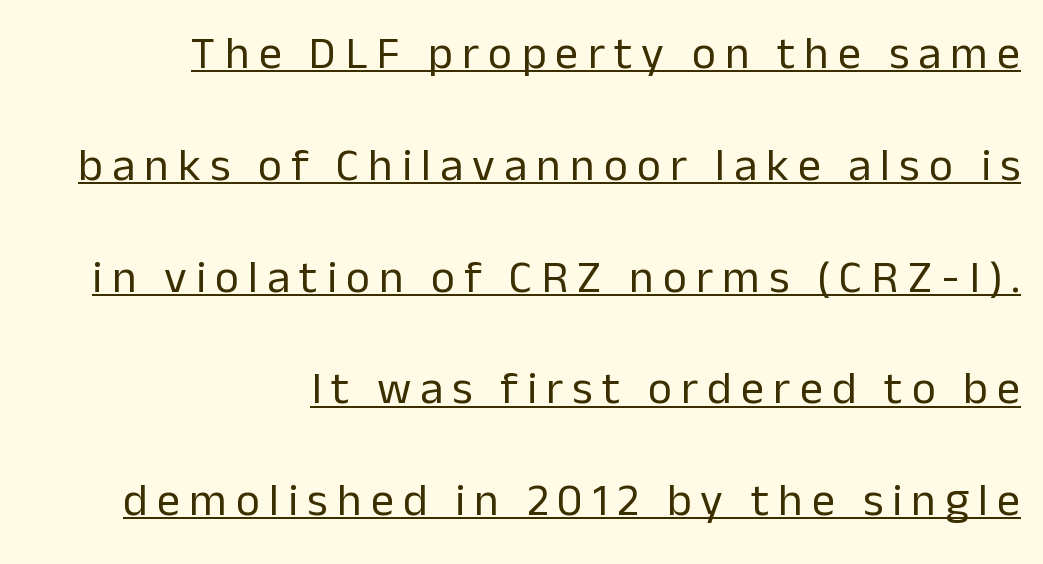
Q: Is the text bold? A: No.
Q: Is the text italic (slanted)? A: No, it is upright.
Q: Is the typeface a serif or a sans-serif typeface? A: Sans-serif.
Q: Is the text underlined? A: Yes.
Q: How is the paragraph aligned? A: Right-aligned.
Q: Is the spacing between letters normal or unusually wide? A: Unusually wide.
Q: Is the spacing between lines tight, normal or loose? A: Loose.
Q: Width (condensed, normal, or wide)? A: Normal.
Q: Stroke contrast? A: Low.
Q: x-height? A: Medium.
Q: Monospaced? A: No.
